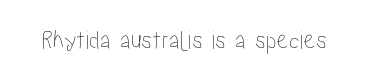
This rendering leaves character spacing at its baseline value. Has an underline been added? It has not. No italicization has been applied; the sample stays upright.
